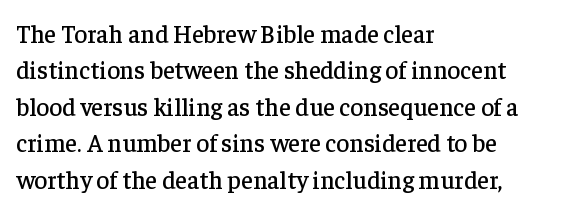
{"italic": "no", "underline": "no", "align": "left", "line_spacing": "normal", "line_spacing_ratio": 1.46, "letter_spacing": "normal", "letter_spacing_em": 0.0, "glyph_px": 25}
